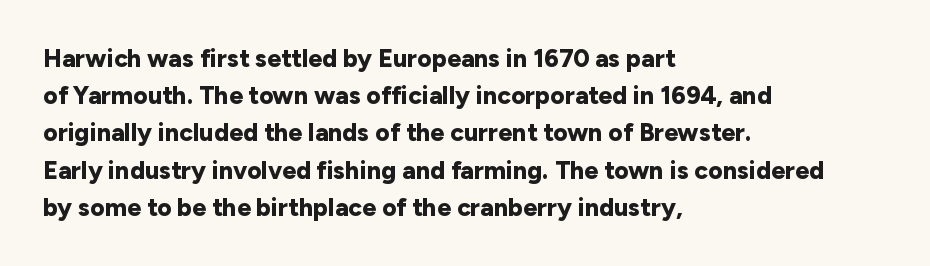
Italic: no, the glyphs are upright roman. Weight: bold. A typesetter would call this zero additional tracking. Does the copy run flush right? No — it runs flush left. In terms of leading, this rendering sits right in the middle. Quick note: underline off.
